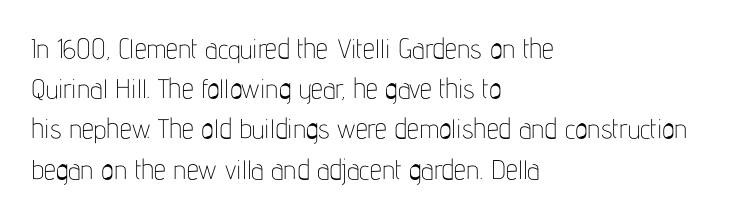
Q: Is the text bold? A: No.
Q: Is the text italic (slanted)? A: No, it is upright.
Q: Is the text underlined? A: No.
Q: How is the paragraph aligned? A: Left-aligned.
Q: Is the spacing between letters normal or unusually wide? A: Normal.
Q: Is the spacing between lines tight, normal or loose? A: Normal.
